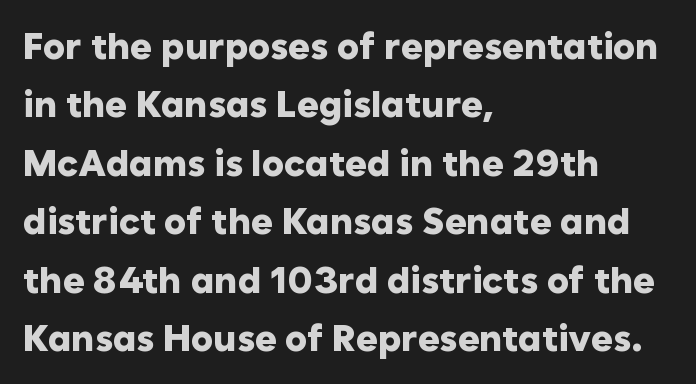
{"serif": "no", "italic": "no", "bold": "yes", "weight": "heavy", "width": "normal", "stroke_contrast": "low", "x_height": "medium", "monospaced": "no", "underline": "no", "align": "left", "line_spacing": "normal", "line_spacing_ratio": 1.58, "letter_spacing": "normal", "letter_spacing_em": 0.0, "glyph_px": 37}
